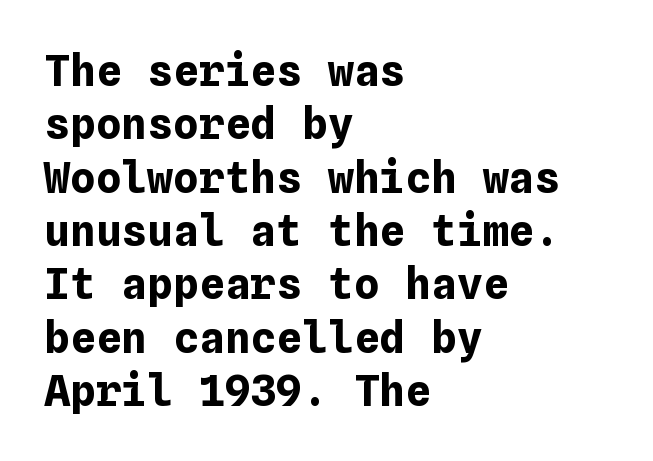
{"italic": "no", "bold": "yes", "weight": "bold", "width": "normal", "stroke_contrast": "low", "x_height": "medium", "underline": "no", "align": "left", "line_spacing_ratio": 1.24, "letter_spacing": "normal", "letter_spacing_em": 0.0, "glyph_px": 43}
